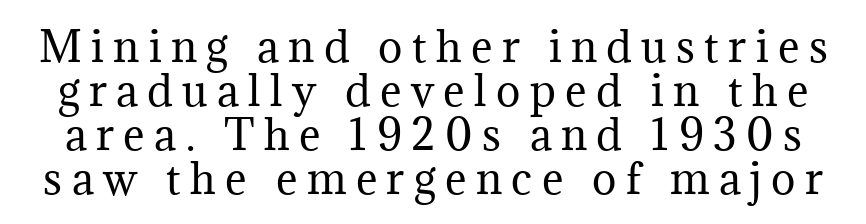
{"serif": "yes", "italic": "no", "bold": "no", "weight": "regular", "width": "normal", "stroke_contrast": "medium", "x_height": "medium", "monospaced": "no", "underline": "no", "line_spacing": "tight", "line_spacing_ratio": 1.07, "letter_spacing": "wide", "letter_spacing_em": 0.23, "glyph_px": 41}
